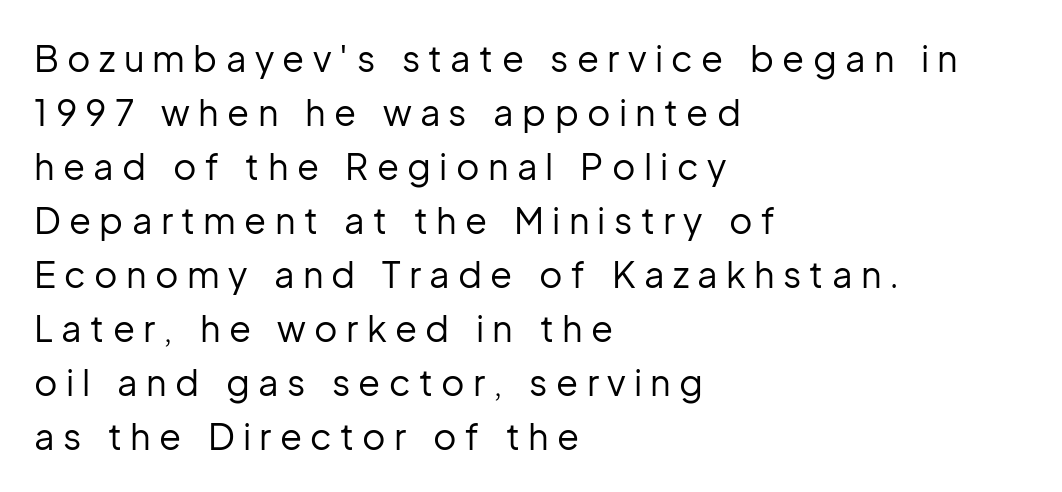
{"serif": "no", "italic": "no", "bold": "no", "weight": "regular", "width": "normal", "stroke_contrast": "low", "x_height": "medium", "monospaced": "no", "underline": "no", "align": "left", "line_spacing": "normal", "line_spacing_ratio": 1.5, "letter_spacing": "wide", "letter_spacing_em": 0.23, "glyph_px": 36}
